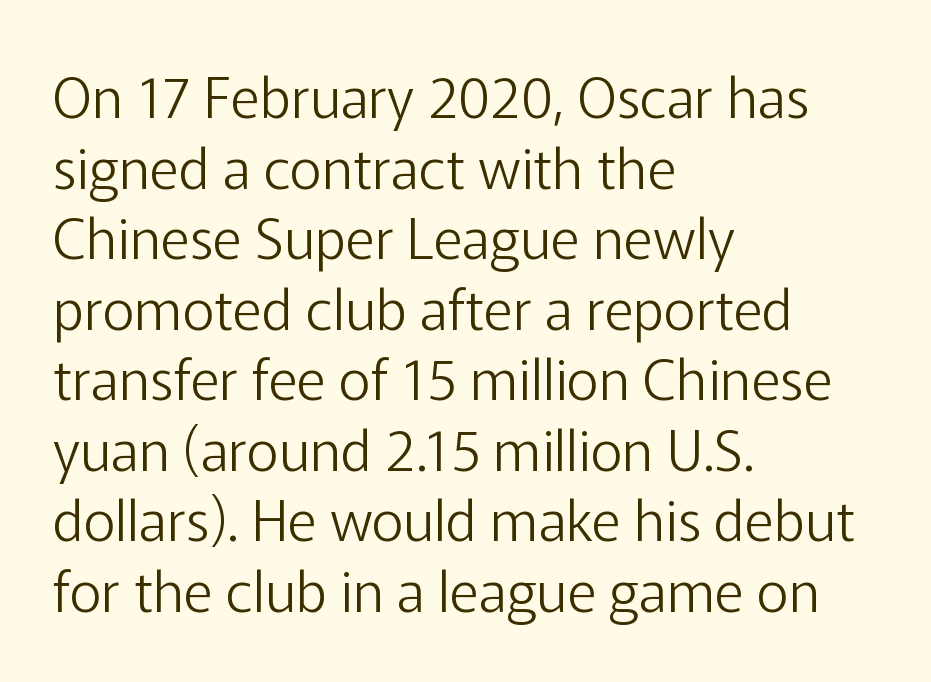
The image shows 56 px light sans-serif type, upright; set left-aligned, normal line spacing (1.26x), normal letter spacing, not underlined; low stroke contrast and a medium x-height.
